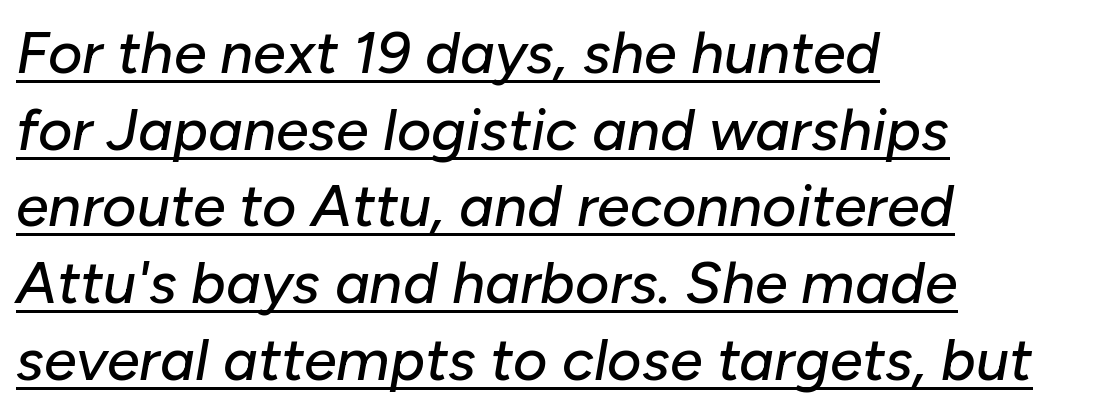
The image shows 59 px text type, italic (leaning right); set left-aligned, normal line spacing (1.3x), normal letter spacing, underlined; low stroke contrast and a medium x-height.
